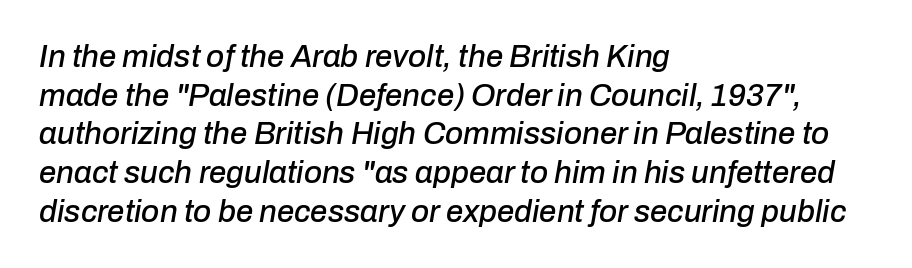
Line beginnings align vertically; line endings do not. Default kerning and tracking; the words read as compact shapes. The whole block is typeset with a tilt. Rule under the text: the space is simply empty. Regular leading.
